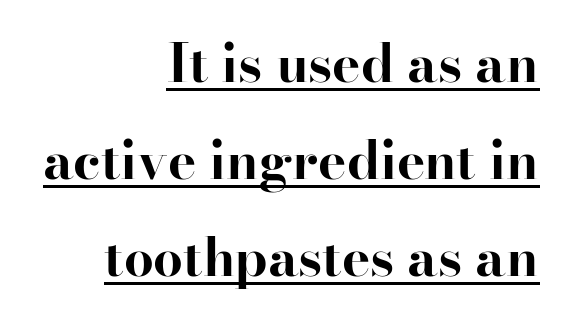
{"serif": "yes", "italic": "no", "bold": "yes", "weight": "bold", "width": "normal", "stroke_contrast": "high", "x_height": "small", "monospaced": "no", "underline": "yes", "align": "right", "line_spacing_ratio": 1.83, "letter_spacing": "normal", "letter_spacing_em": 0.0, "glyph_px": 53}
